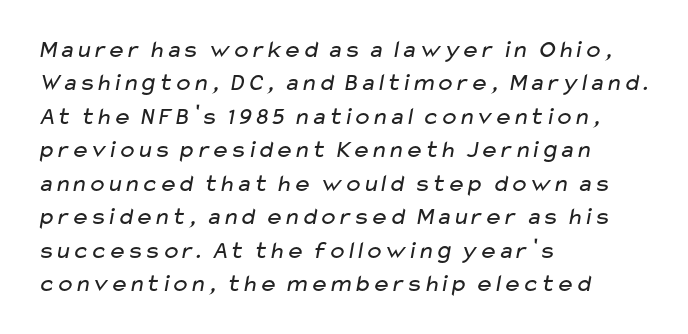
Heaviness? Minimal to ordinary, like unemphasized prose. The rendering keeps characters at their native spacing. Lines of text with bare space underneath. A student would call this left alignment; a typographer would say flush left, rag right. Evenly set lines give the paragraph a standard silhouette.
